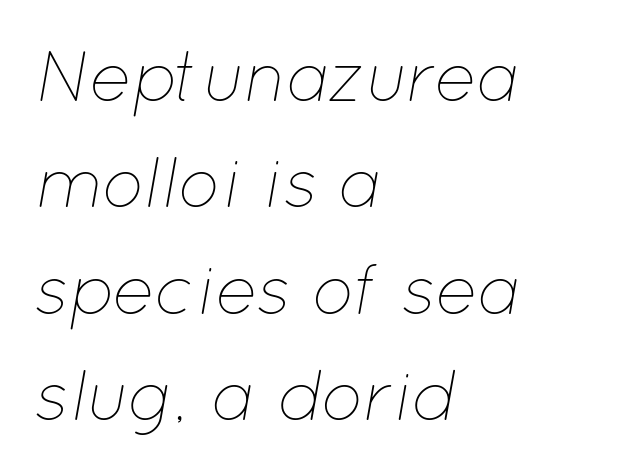
{"italic": "yes", "lean": "right", "slant_degrees": 12, "bold": "no", "weight": "thin", "width": "normal", "stroke_contrast": "low", "x_height": "medium", "monospaced": "no", "underline": "no", "align": "left", "line_spacing": "normal", "line_spacing_ratio": 1.5, "letter_spacing": "normal", "letter_spacing_em": 0.0, "glyph_px": 71}
